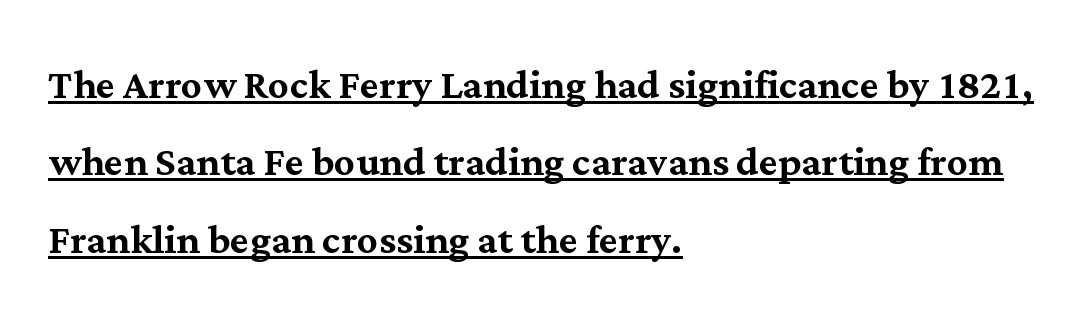
The rendering shows small feet on the letterforms — a serif design. The letters stand upright; this is a roman face. Here the designer chose a conventional face with non-uniform glyph widths. Vertically, the passage feels balanced, rows spaced as you'd expect. This sample carries an underscore along the baseline area.
